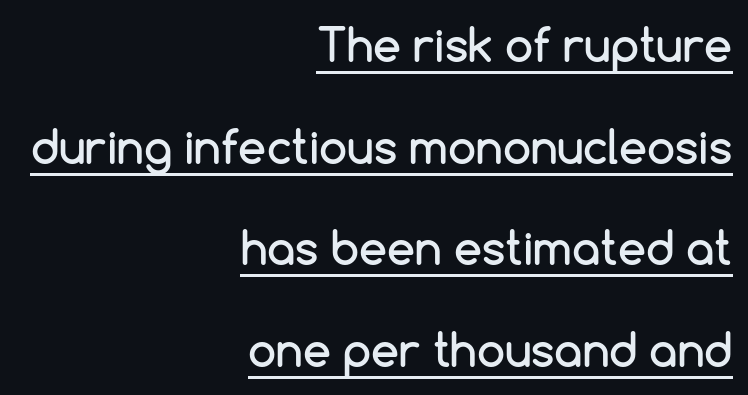
The image shows 45 px sans-serif type, upright; set right-aligned, loose line spacing (2.26x), normal letter spacing, underlined; low stroke contrast and a medium x-height.
